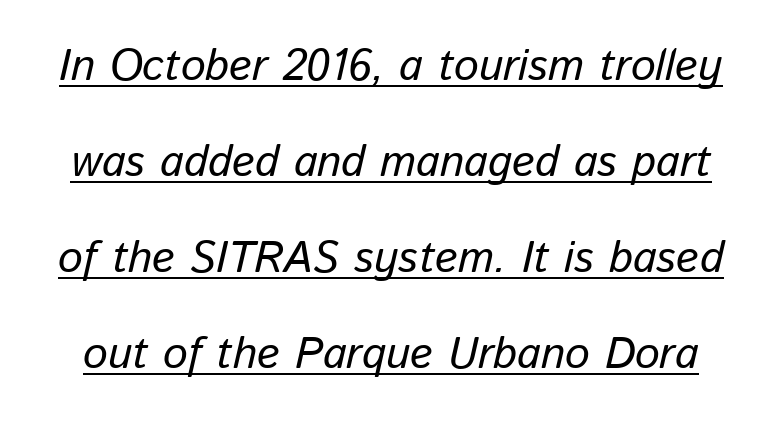
Q: Is the text italic (slanted)? A: Yes, it leans right by about 13 degrees.
Q: Is the text underlined? A: Yes.
Q: Is the spacing between letters normal or unusually wide? A: Normal.
Q: Is the spacing between lines tight, normal or loose? A: Loose.
Q: Width (condensed, normal, or wide)? A: Normal.
Q: Stroke contrast? A: Low.
Q: x-height? A: Medium.
Q: Monospaced? A: No.
